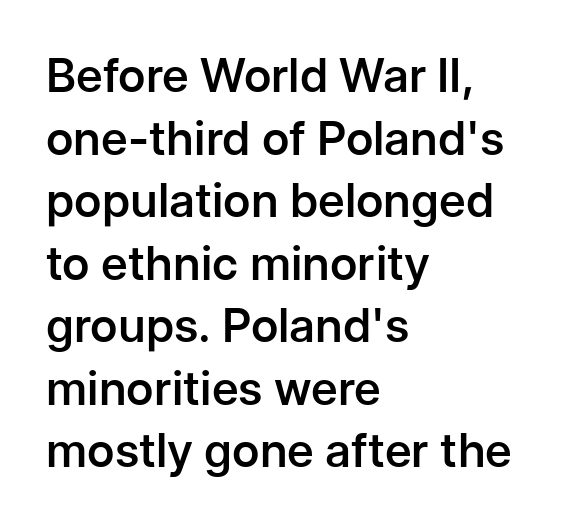
The image shows 47 px semibold sans-serif type, upright; set left-aligned, normal line spacing (1.33x), normal letter spacing, not underlined; low stroke contrast and a medium x-height.
